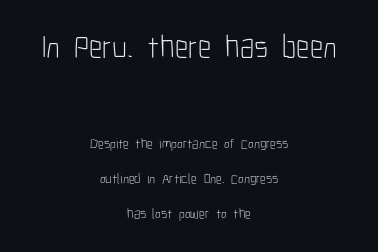
Q: Is the text bold? A: No.
Q: Is the text italic (slanted)? A: No, it is upright.
Q: Is the typeface a serif or a sans-serif typeface? A: Sans-serif.
Q: Is the text underlined? A: No.
Q: How is the paragraph aligned? A: Centered.
Q: Is the spacing between letters normal or unusually wide? A: Normal.
Q: Is the spacing between lines tight, normal or loose? A: Loose.
Q: Which block of text is set in a larger size, the first (top) or the second (bottom)? A: The first (top) one.
Q: Width (condensed, normal, or wide)? A: Condensed.
Q: Stroke contrast? A: Low.
Q: x-height? A: Medium.
Q: Monospaced? A: No.
